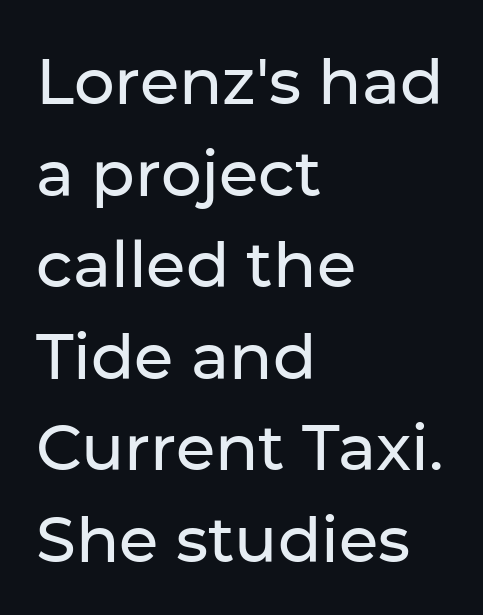
Q: Is the text italic (slanted)? A: No, it is upright.
Q: Is the typeface a serif or a sans-serif typeface? A: Sans-serif.
Q: Is the text underlined? A: No.
Q: How is the paragraph aligned? A: Left-aligned.
Q: Is the spacing between letters normal or unusually wide? A: Normal.
Q: Is the spacing between lines tight, normal or loose? A: Normal.
Q: Width (condensed, normal, or wide)? A: Normal.
Q: Stroke contrast? A: Low.
Q: x-height? A: Medium.
Q: Monospaced? A: No.
